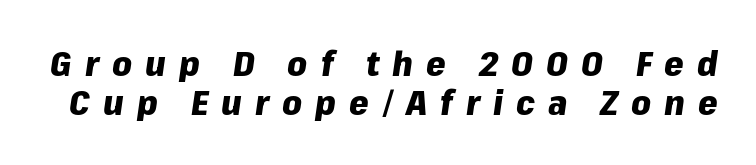
Strokes here are thick enough to call this a true bold. A bare baseline throughout the passage. The passage shown is typed in a proportional face where columns would drift. The text carries the slant typical of an italic or oblique font. Substantial extra tracking has been applied to these lines. Notice how descenders almost collide with the ascenders below — that's tight leading.
